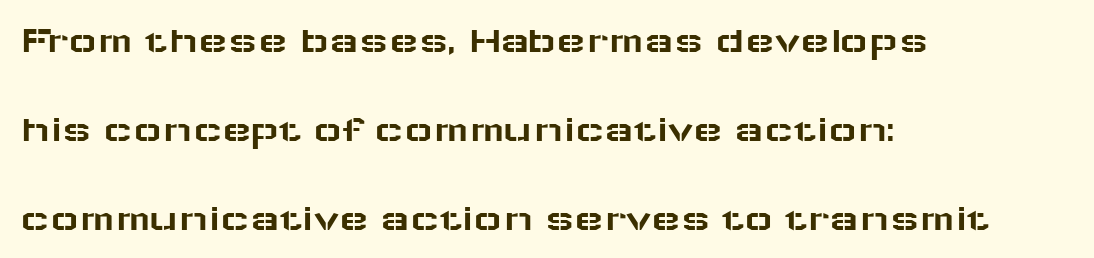
Q: Is the text italic (slanted)? A: No, it is upright.
Q: Is the typeface a serif or a sans-serif typeface? A: Sans-serif.
Q: Is the text underlined? A: No.
Q: How is the paragraph aligned? A: Left-aligned.
Q: Is the spacing between letters normal or unusually wide? A: Normal.
Q: Is the spacing between lines tight, normal or loose? A: Loose.
Q: Width (condensed, normal, or wide)? A: Wide.
Q: Stroke contrast? A: Low.
Q: x-height? A: Medium.
Q: Monospaced? A: No.
